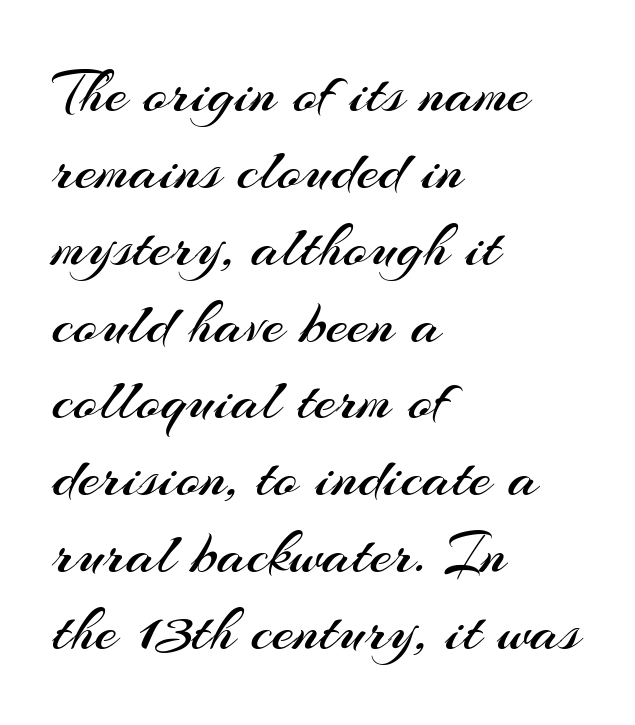
{"serif": "no", "bold": "no", "weight": "regular", "width": "normal", "stroke_contrast": "medium", "x_height": "small", "monospaced": "no", "underline": "no", "align": "left", "line_spacing_ratio": 1.22, "letter_spacing": "normal", "letter_spacing_em": 0.0, "glyph_px": 63}
